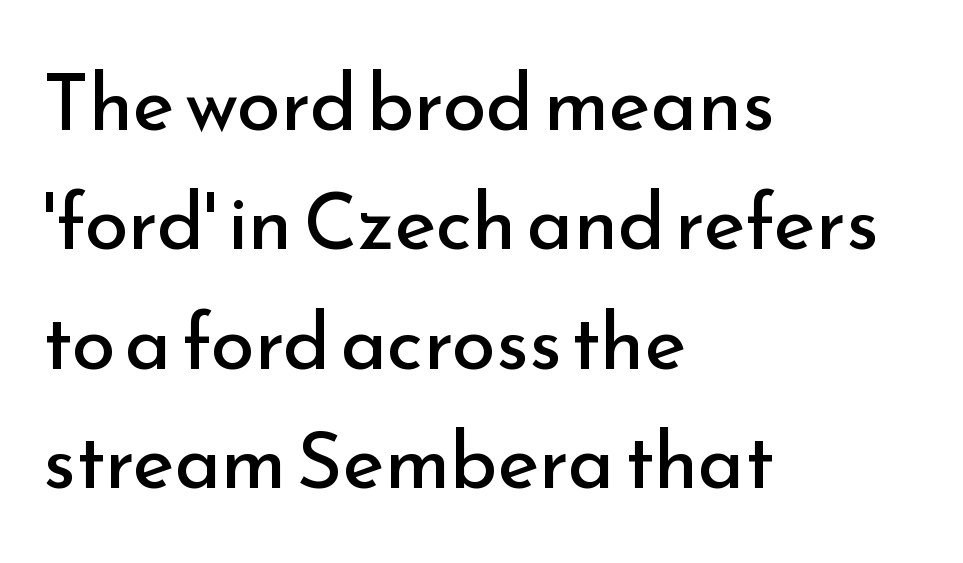
The image shows 79 px regular-weight sans-serif type, upright; set left-aligned, normal line spacing (1.51x), normal letter spacing, not underlined; low stroke contrast and a small x-height.
